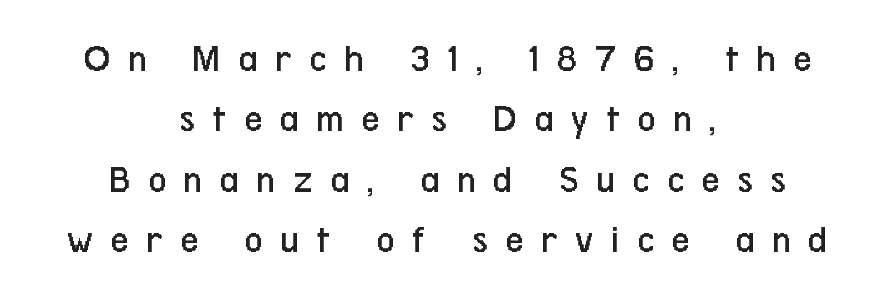
{"serif": "no", "italic": "no", "bold": "no", "weight": "regular", "width": "condensed", "stroke_contrast": "low", "x_height": "medium", "monospaced": "no", "underline": "no", "align": "center", "line_spacing": "normal", "line_spacing_ratio": 1.51, "letter_spacing": "wide", "letter_spacing_em": 0.43, "glyph_px": 40}
